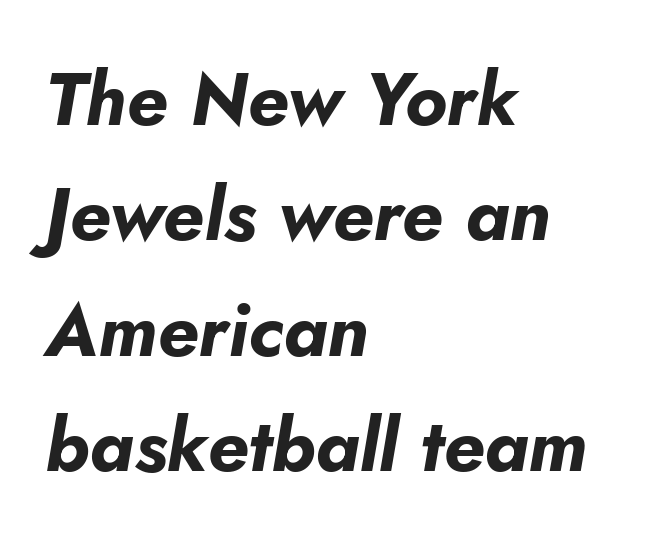
{"italic": "yes", "lean": "right", "slant_degrees": 5, "bold": "yes", "weight": "bold", "width": "normal", "stroke_contrast": "low", "x_height": "small", "monospaced": "no", "underline": "no", "align": "left", "line_spacing": "normal", "line_spacing_ratio": 1.56, "letter_spacing": "normal", "letter_spacing_em": 0.0, "glyph_px": 74}
